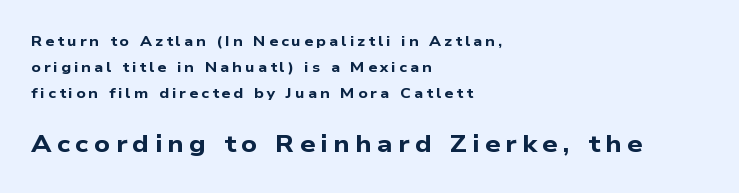
Students, note that the glyphs here are deliberately spaced far apart. Decoration check: the copy has no underline. The letters in the lower block stand taller than those in the block above. The typesetter chose a ragged-right arrangement here.
